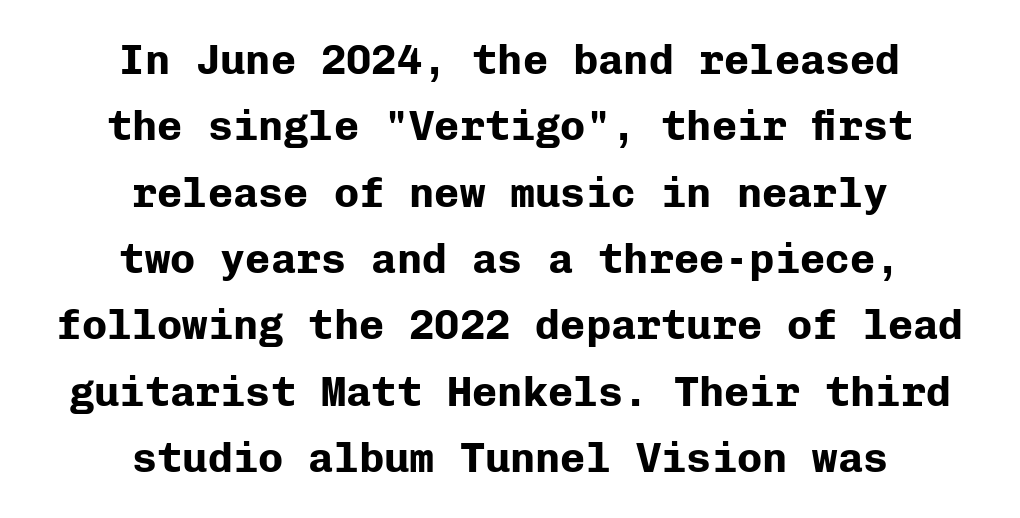
{"serif": "no", "italic": "no", "bold": "yes", "weight": "bold", "width": "normal", "stroke_contrast": "low", "x_height": "medium", "monospaced": "yes", "underline": "no", "align": "center", "line_spacing": "normal", "line_spacing_ratio": 1.58, "letter_spacing": "normal", "letter_spacing_em": 0.0, "glyph_px": 42}
